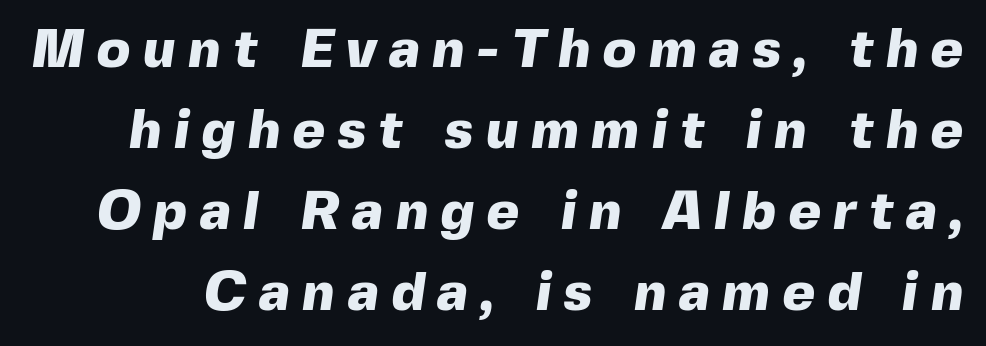
{"serif": "no", "bold": "yes", "weight": "heavy", "width": "normal", "x_height": "medium", "monospaced": "no", "underline": "no", "line_spacing": "normal", "line_spacing_ratio": 1.47, "letter_spacing": "wide", "letter_spacing_em": 0.23, "glyph_px": 55}
